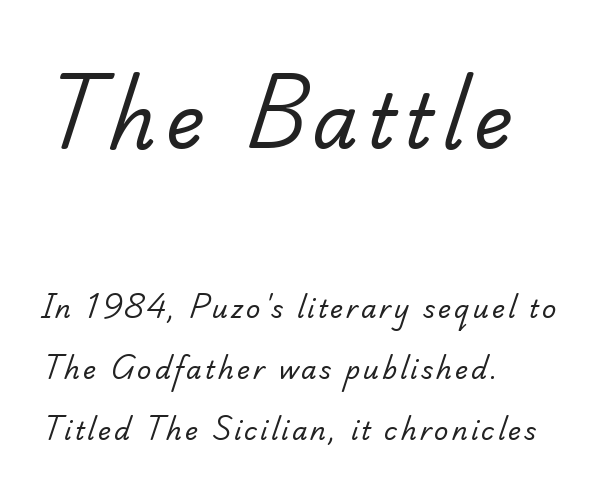
The image shows 74 px regular-weight serif type; set left-aligned, loose line spacing (2.44x), not underlined; the first (top) block is 2.96x larger; low stroke contrast and a small x-height.
